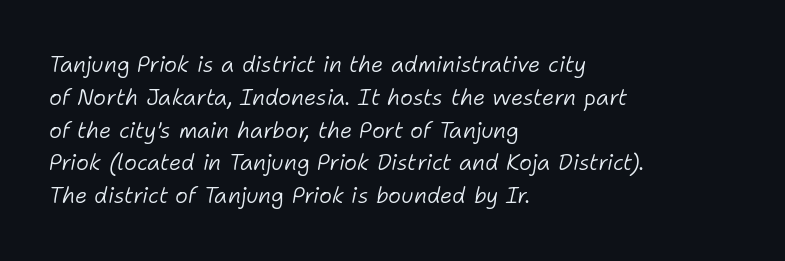
Evenly set lines give the paragraph a standard silhouette. Anything drawn beneath the words? Only blank space. A quiet, ordinary-to-light weight characterises the typeface. Slanted lettering throughout. No extra tracking has been applied to these lines. If you drew a ruler down the left edge, every line would touch it.
